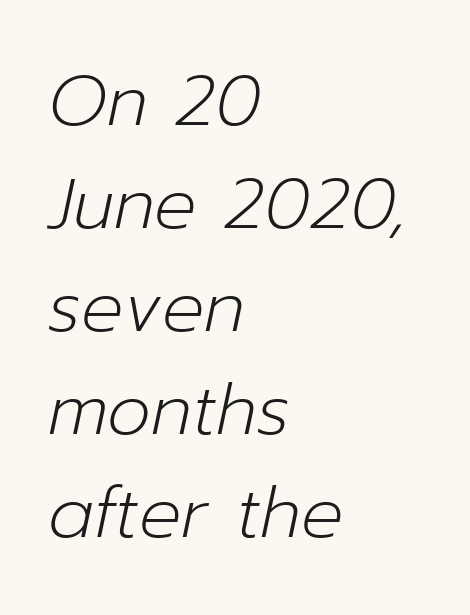
The image shows 70 px light type, italic (leaning right); set left-aligned, normal line spacing (1.47x), normal letter spacing, not underlined; low stroke contrast and a medium x-height.
